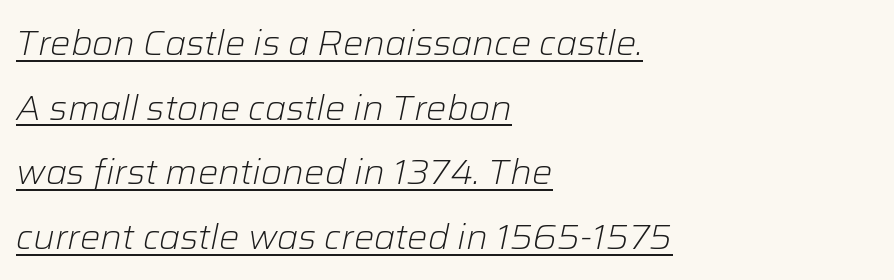
Q: Is the text bold? A: No.
Q: Is the text italic (slanted)? A: Yes, it leans right by about 12 degrees.
Q: Is the text underlined? A: Yes.
Q: How is the paragraph aligned? A: Left-aligned.
Q: Is the spacing between letters normal or unusually wide? A: Normal.
Q: Is the spacing between lines tight, normal or loose? A: Loose.
Q: Width (condensed, normal, or wide)? A: Normal.
Q: Stroke contrast? A: Low.
Q: x-height? A: Medium.
Q: Monospaced? A: No.
